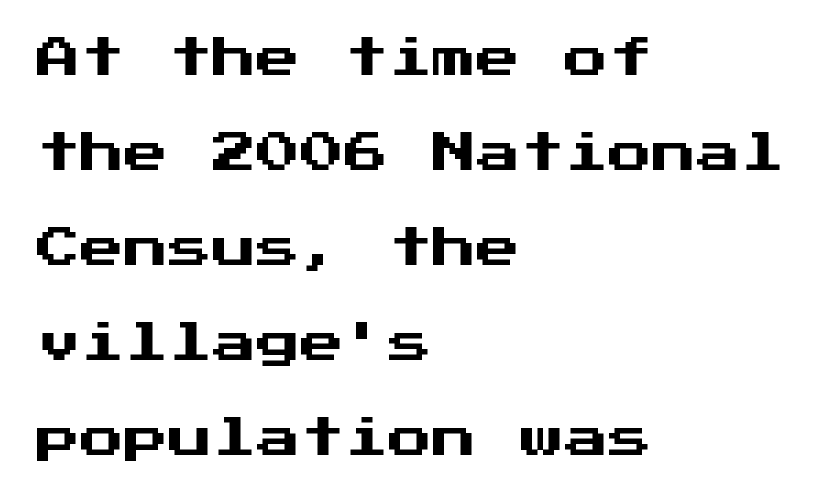
{"serif": "no", "italic": "no", "width": "normal", "stroke_contrast": "medium", "x_height": "medium", "underline": "no", "align": "left", "line_spacing": "loose", "line_spacing_ratio": 2.16, "letter_spacing": "normal", "letter_spacing_em": 0.0, "glyph_px": 44}
